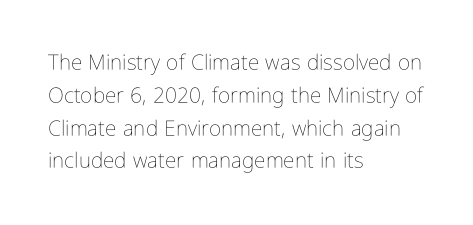
Q: Is the text bold? A: No.
Q: Is the text italic (slanted)? A: No, it is upright.
Q: Is the text underlined? A: No.
Q: How is the paragraph aligned? A: Left-aligned.
Q: Is the spacing between letters normal or unusually wide? A: Normal.
Q: Is the spacing between lines tight, normal or loose? A: Normal.
